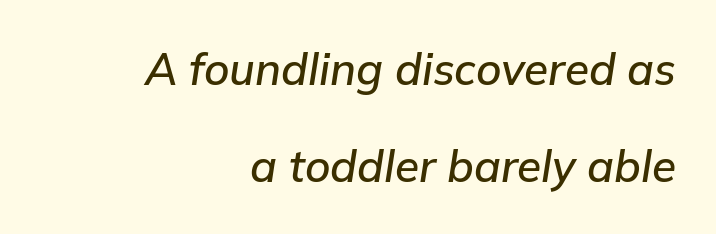
Each word holds together tightly as a unit, with standard inter-letter gaps. The ragged edge is on the left, which tells us the setting is flush right. A great deal of white space separates one row of letters from the next. Descenders are the only things crossing below the line.
